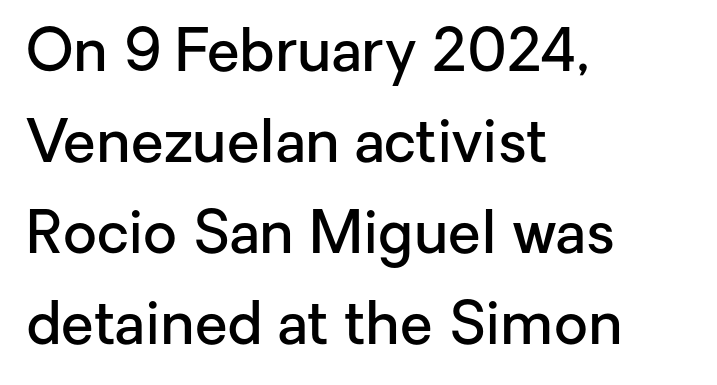
The image shows 59 px semibold sans-serif type, upright; set left-aligned, normal line spacing (1.54x), normal letter spacing, not underlined; low stroke contrast and a medium x-height.
